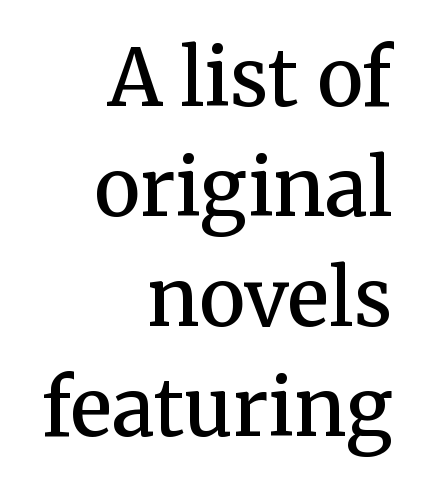
Leading matches the norm, producing a regular column. The font family rendered here belongs to the serif group. Underlining? Definitely not there. All the whitespace from short lines collects on the left.
